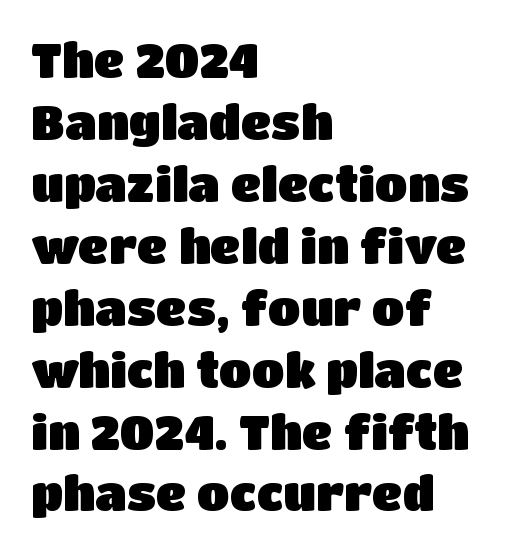
{"serif": "no", "italic": "no", "width": "normal", "stroke_contrast": "low", "x_height": "large", "monospaced": "no", "underline": "no", "align": "left", "line_spacing": "normal", "line_spacing_ratio": 1.29, "letter_spacing": "normal", "letter_spacing_em": 0.0, "glyph_px": 48}
